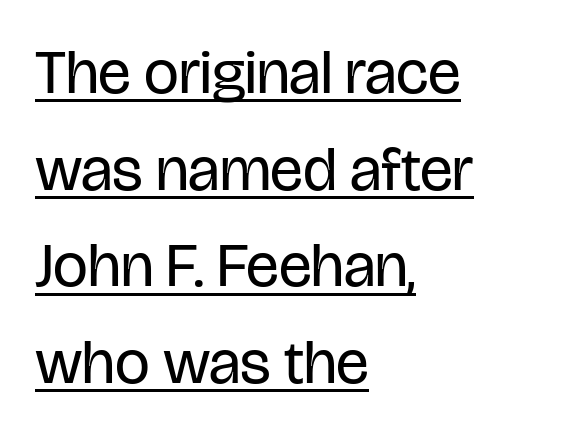
{"serif": "no", "italic": "no", "bold": "no", "weight": "regular", "width": "condensed", "stroke_contrast": "low", "x_height": "large", "monospaced": "no", "underline": "yes", "align": "left", "line_spacing": "normal", "line_spacing_ratio": 1.56, "letter_spacing": "normal", "letter_spacing_em": 0.0, "glyph_px": 62}
